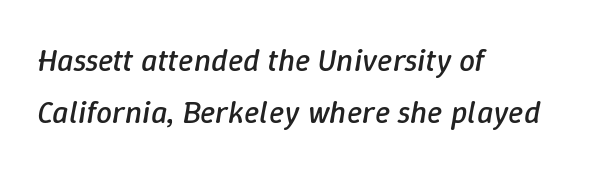
{"italic": "yes", "lean": "right", "slant_degrees": 9, "bold": "no", "weight": "regular", "width": "normal", "stroke_contrast": "low", "x_height": "medium", "monospaced": "no", "underline": "no", "align": "left", "line_spacing": "normal", "line_spacing_ratio": 1.64, "letter_spacing": "normal", "letter_spacing_em": 0.0, "glyph_px": 32}
